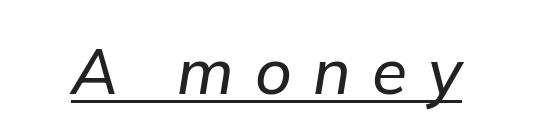
Q: Is the text italic (slanted)? A: Yes, it leans right by about 9 degrees.
Q: Is the text underlined? A: Yes.
Q: Is the spacing between letters normal or unusually wide? A: Unusually wide.
Q: Width (condensed, normal, or wide)? A: Normal.
Q: Stroke contrast? A: Low.
Q: x-height? A: Medium.
Q: Monospaced? A: No.
